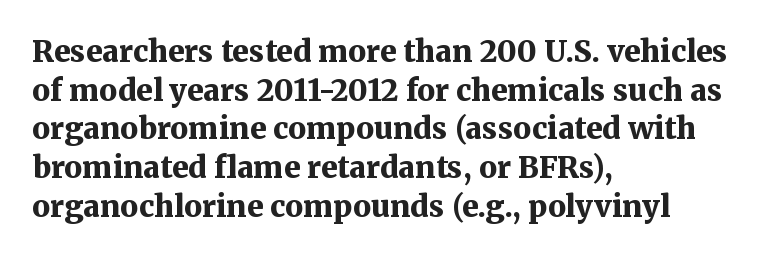
Q: Is the text bold? A: Yes.
Q: Is the text italic (slanted)? A: No, it is upright.
Q: Is the typeface a serif or a sans-serif typeface? A: Serif.
Q: Is the text underlined? A: No.
Q: How is the paragraph aligned? A: Left-aligned.
Q: Is the spacing between letters normal or unusually wide? A: Normal.
Q: Is the spacing between lines tight, normal or loose? A: Normal.
Q: Width (condensed, normal, or wide)? A: Normal.
Q: Stroke contrast? A: Medium.
Q: x-height? A: Medium.
Q: Monospaced? A: No.
